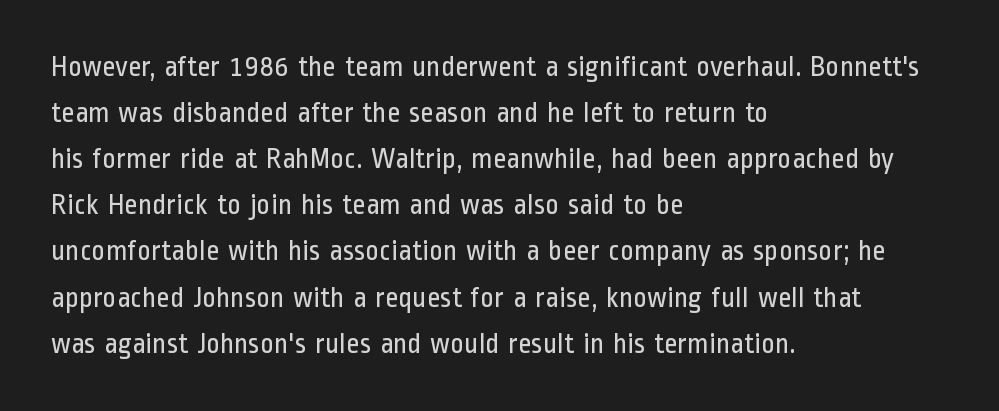
{"serif": "no", "italic": "no", "bold": "no", "weight": "regular", "width": "condensed", "stroke_contrast": "low", "x_height": "medium", "monospaced": "no", "underline": "no", "align": "left", "line_spacing": "normal", "line_spacing_ratio": 1.59, "letter_spacing": "normal", "letter_spacing_em": 0.0, "glyph_px": 29}
